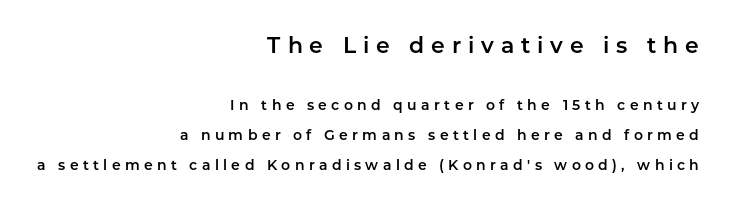
The image shows 22 px text type, upright; set right-aligned, loose line spacing (2.14x), unusually wide letter spacing (+0.31 em), not underlined; the first (top) block is 1.57x larger.
